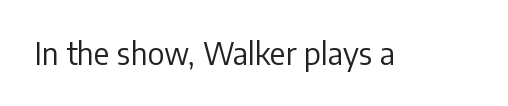
{"serif": "no", "italic": "no", "bold": "no", "weight": "regular", "width": "normal", "stroke_contrast": "low", "x_height": "medium", "monospaced": "no", "underline": "no", "letter_spacing": "normal", "letter_spacing_em": 0.0, "glyph_px": 30}
